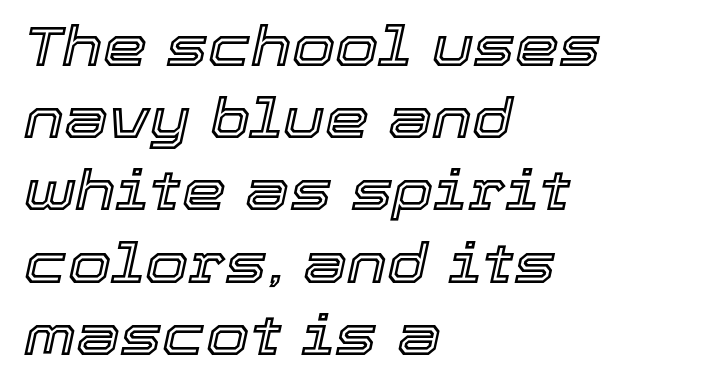
{"italic": "yes", "lean": "right", "slant_degrees": 12, "width": "normal", "x_height": "medium", "monospaced": "no", "underline": "no", "align": "left", "line_spacing": "normal", "line_spacing_ratio": 1.29, "letter_spacing": "normal", "letter_spacing_em": 0.0, "glyph_px": 56}
